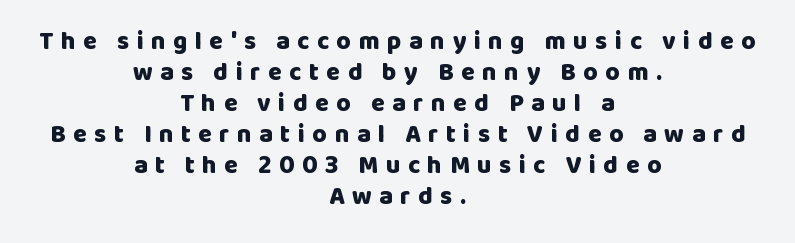
Q: Is the text bold? A: Yes.
Q: Is the text italic (slanted)? A: No, it is upright.
Q: Is the text underlined? A: No.
Q: How is the paragraph aligned? A: Centered.
Q: Is the spacing between letters normal or unusually wide? A: Unusually wide.
